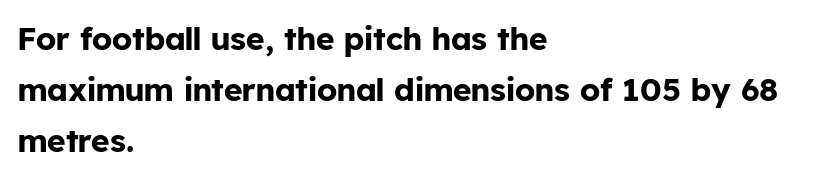
{"serif": "no", "italic": "no", "bold": "yes", "weight": "bold", "width": "normal", "stroke_contrast": "low", "x_height": "medium", "monospaced": "no", "underline": "no", "align": "left", "line_spacing": "normal", "line_spacing_ratio": 1.59, "letter_spacing": "normal", "letter_spacing_em": 0.0, "glyph_px": 32}
